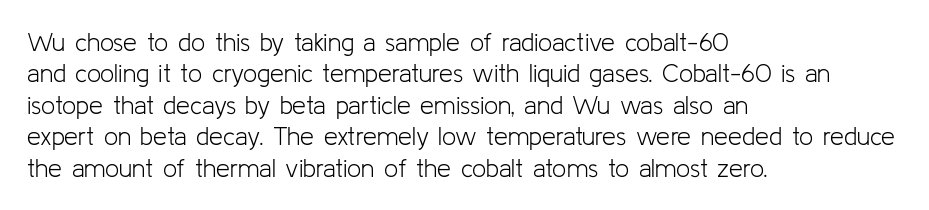
{"italic": "no", "bold": "no", "underline": "no", "align": "left", "line_spacing": "normal", "line_spacing_ratio": 1.26, "letter_spacing": "normal", "letter_spacing_em": 0.0, "glyph_px": 25}
